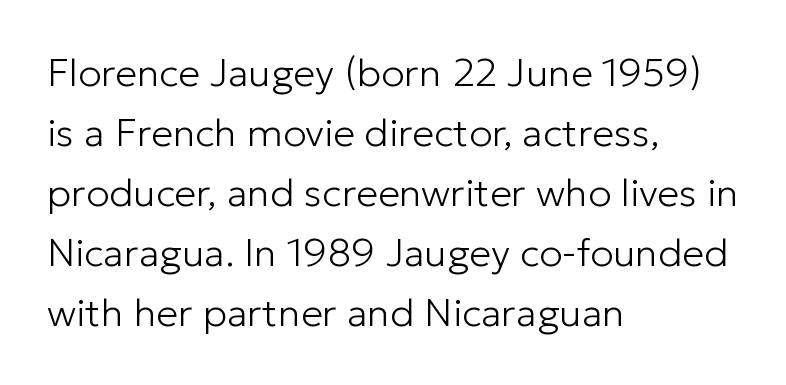
Descender tails drop into unmarked territory. Caption: multi-line text, flush left, ragged right. Quick note: not italic, upright. This sample has the flowing, uneven cadence of proportional lettering. Regular leading.
